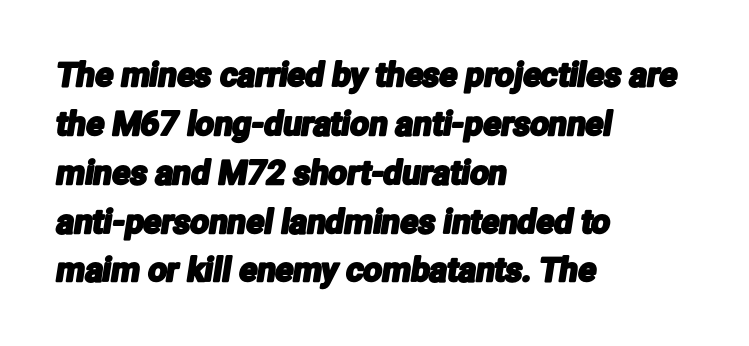
Note the varied advance widths — an 'i' is clearly narrower than an 'm'. The gaps between neighbouring characters are ordinary and unremarkable. One-word summary of the alignment: left. Honestly, there is no underline to notice here at all. Quick note: interline space is typical. Observe the absence of serifs on each vertical stroke in this sample.
